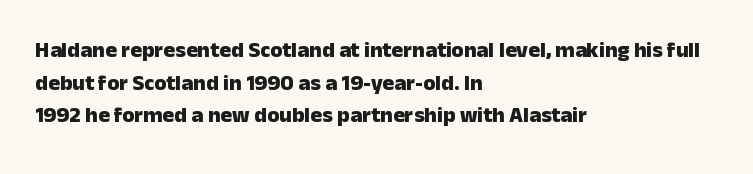
Q: Is the text bold? A: Yes.
Q: Is the text italic (slanted)? A: No, it is upright.
Q: Is the text underlined? A: No.
Q: How is the paragraph aligned? A: Left-aligned.
Q: Is the spacing between letters normal or unusually wide? A: Normal.
Q: Is the spacing between lines tight, normal or loose? A: Normal.
